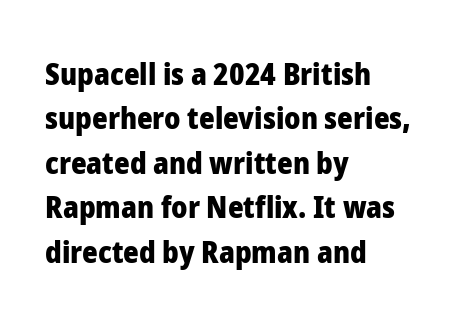
Q: Is the text bold? A: Yes.
Q: Is the text italic (slanted)? A: No, it is upright.
Q: Is the typeface a serif or a sans-serif typeface? A: Sans-serif.
Q: Is the text underlined? A: No.
Q: How is the paragraph aligned? A: Left-aligned.
Q: Is the spacing between letters normal or unusually wide? A: Normal.
Q: Is the spacing between lines tight, normal or loose? A: Normal.
Q: Width (condensed, normal, or wide)? A: Normal.
Q: Stroke contrast? A: Low.
Q: x-height? A: Medium.
Q: Monospaced? A: No.
